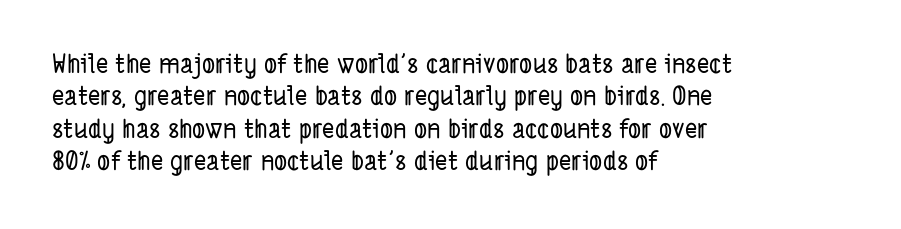
The image shows 26 px text type; set left-aligned, normal line spacing (1.25x), normal letter spacing, not underlined.
